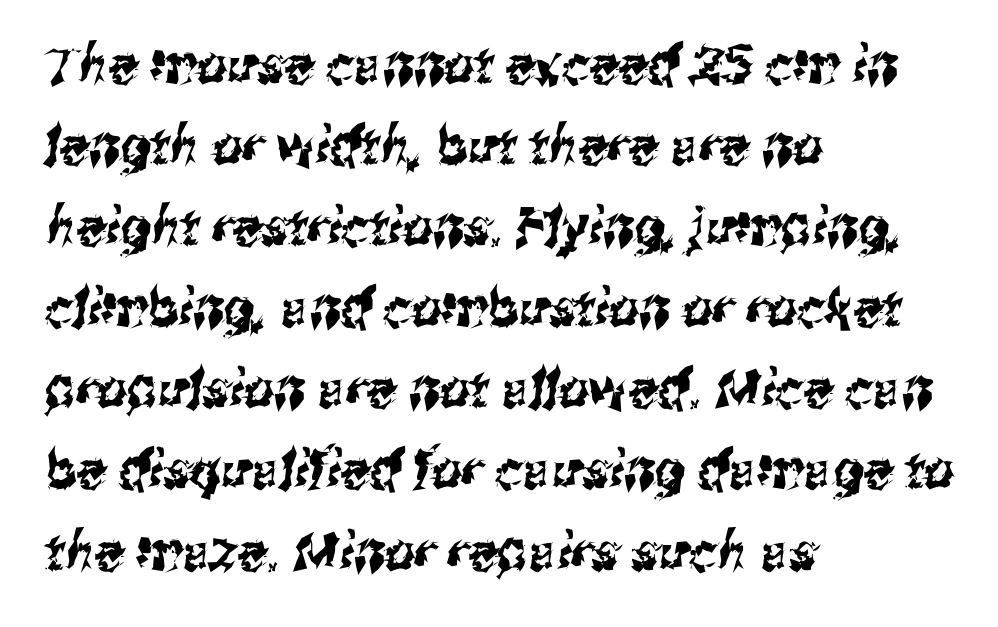
{"serif": "no", "width": "condensed", "stroke_contrast": "medium", "x_height": "medium", "monospaced": "no", "underline": "no", "align": "left", "line_spacing": "normal", "line_spacing_ratio": 1.53, "letter_spacing": "normal", "letter_spacing_em": 0.0, "glyph_px": 53}
